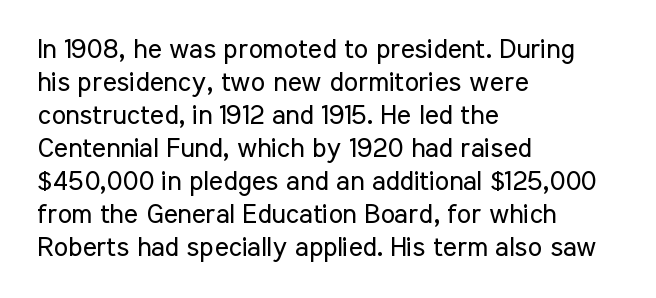
{"italic": "no", "bold": "no", "underline": "no", "align": "left", "line_spacing_ratio": 1.22, "letter_spacing": "normal", "letter_spacing_em": 0.0, "glyph_px": 27}
